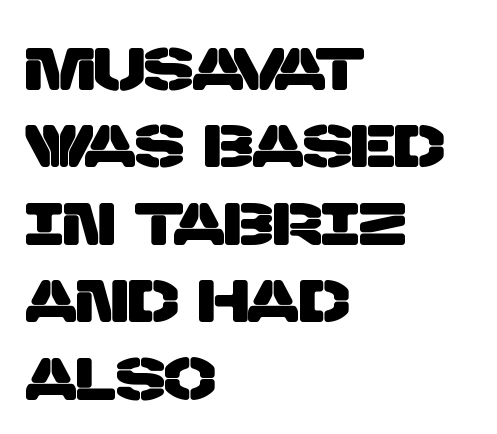
The image shows 61 px sans-serif type; set left-aligned, normal line spacing (1.27x), normal letter spacing, not underlined; low stroke contrast and a large x-height.
